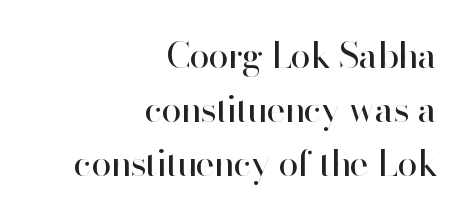
The image shows 36 px regular-weight sans-serif type, upright; set right-aligned, normal line spacing (1.5x), normal letter spacing, not underlined; high stroke contrast and a small x-height.
